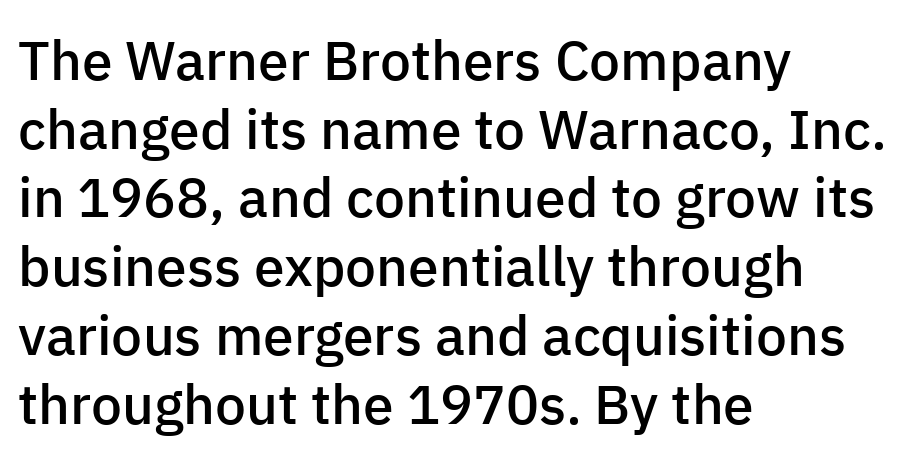
Q: Is the text bold? A: Semi-bold.
Q: Is the text italic (slanted)? A: No, it is upright.
Q: Is the typeface a serif or a sans-serif typeface? A: Sans-serif.
Q: Is the text underlined? A: No.
Q: How is the paragraph aligned? A: Left-aligned.
Q: Is the spacing between letters normal or unusually wide? A: Normal.
Q: Is the spacing between lines tight, normal or loose? A: Normal.
Q: Width (condensed, normal, or wide)? A: Normal.
Q: Stroke contrast? A: Low.
Q: x-height? A: Medium.
Q: Monospaced? A: No.
